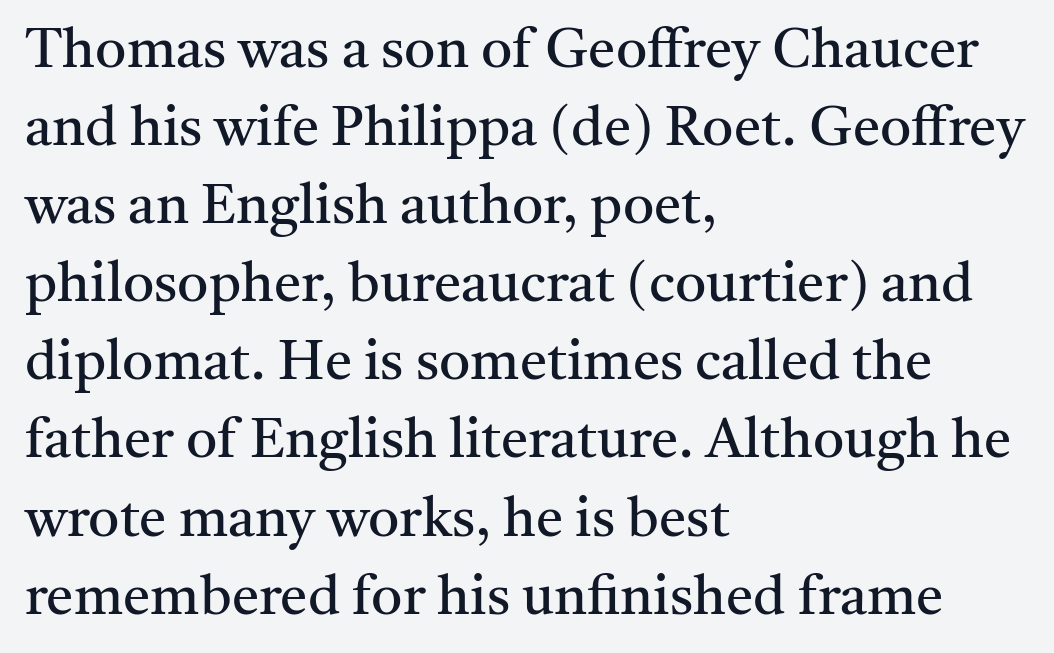
Q: Is the text bold? A: No.
Q: Is the text italic (slanted)? A: No, it is upright.
Q: Is the typeface a serif or a sans-serif typeface? A: Serif.
Q: Is the text underlined? A: No.
Q: How is the paragraph aligned? A: Left-aligned.
Q: Is the spacing between letters normal or unusually wide? A: Normal.
Q: Is the spacing between lines tight, normal or loose? A: Normal.
Q: Width (condensed, normal, or wide)? A: Normal.
Q: Stroke contrast? A: Medium.
Q: x-height? A: Medium.
Q: Monospaced? A: No.
